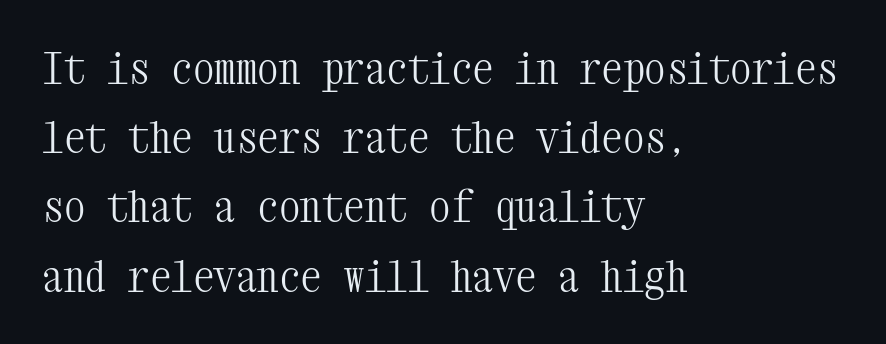
{"serif": "yes", "italic": "no", "bold": "no", "weight": "light", "width": "condensed", "stroke_contrast": "medium", "x_height": "medium", "monospaced": "yes", "underline": "no", "align": "left", "line_spacing": "normal", "line_spacing_ratio": 1.61, "letter_spacing": "normal", "letter_spacing_em": 0.0, "glyph_px": 43}
